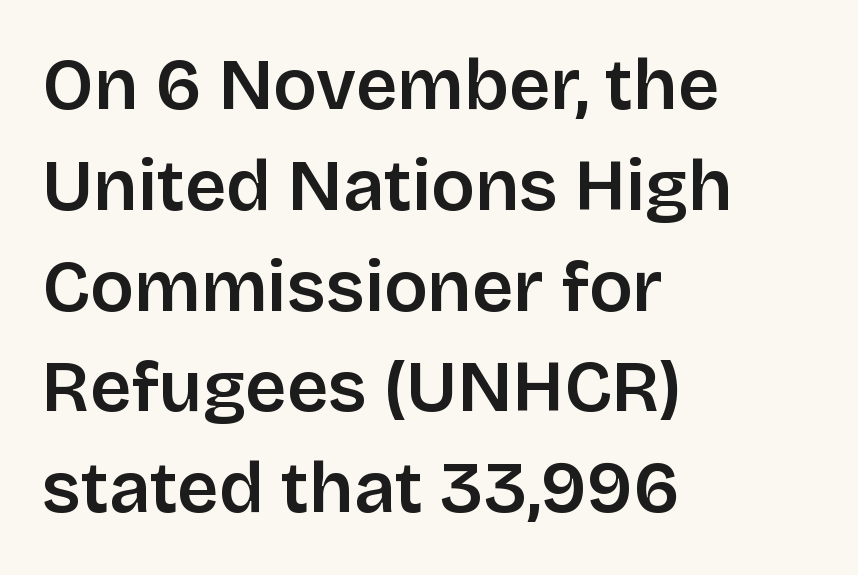
The foot of each line stays bare and open. Each new line begins a customary step beneath the previous one. Each glyph is drawn with semibold strokes, heavier than normal yet not fully bold. Character widths vary here, with narrow letters taking less room than wide ones.
